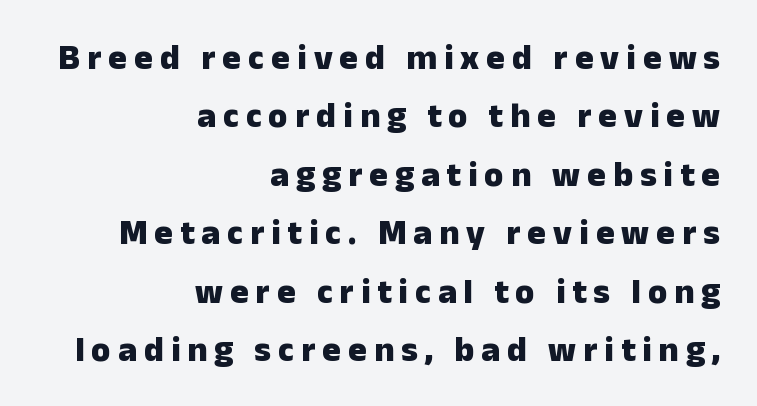
{"serif": "no", "italic": "no", "bold": "yes", "weight": "heavy", "width": "normal", "stroke_contrast": "low", "x_height": "medium", "monospaced": "no", "underline": "no", "align": "right", "line_spacing": "normal", "line_spacing_ratio": 1.67, "letter_spacing": "wide", "letter_spacing_em": 0.2, "glyph_px": 35}
